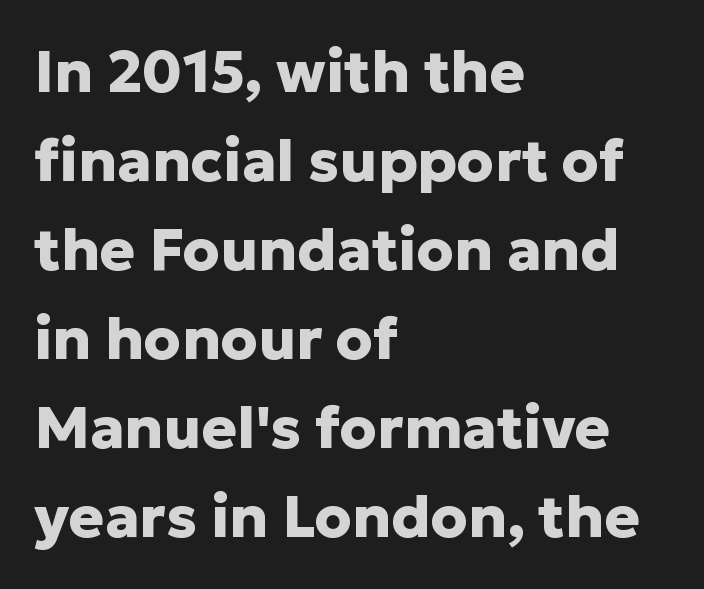
The lines sit at an ordinary, default distance from one another. Nobody touched the tracking dial on this one. In terms of letterform style, serifs are entirely absent. Horizontally, the lines are justified to the leading edge only.
